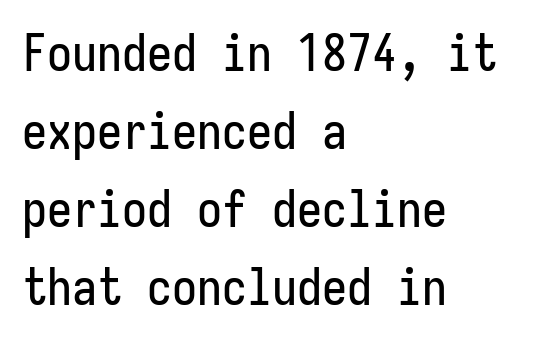
Q: Is the text italic (slanted)? A: No, it is upright.
Q: Is the typeface a serif or a sans-serif typeface? A: Sans-serif.
Q: Is the text underlined? A: No.
Q: How is the paragraph aligned? A: Left-aligned.
Q: Is the spacing between letters normal or unusually wide? A: Normal.
Q: Is the spacing between lines tight, normal or loose? A: Normal.
Q: Width (condensed, normal, or wide)? A: Condensed.
Q: Stroke contrast? A: Low.
Q: x-height? A: Medium.
Q: Monospaced? A: Yes.
